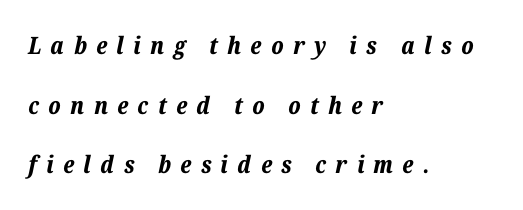
{"italic": "yes", "lean": "right", "slant_degrees": 12, "bold": "yes", "underline": "no", "align": "left", "line_spacing": "loose", "line_spacing_ratio": 2.48, "letter_spacing": "wide", "letter_spacing_em": 0.39, "glyph_px": 24}
